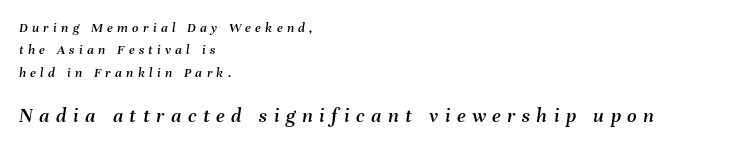
The image shows 21 px text type, italic (leaning right); set left-aligned, normal line spacing (1.6x), unusually wide letter spacing (+0.31 em), not underlined; the second (bottom) block is 1.5x larger.
